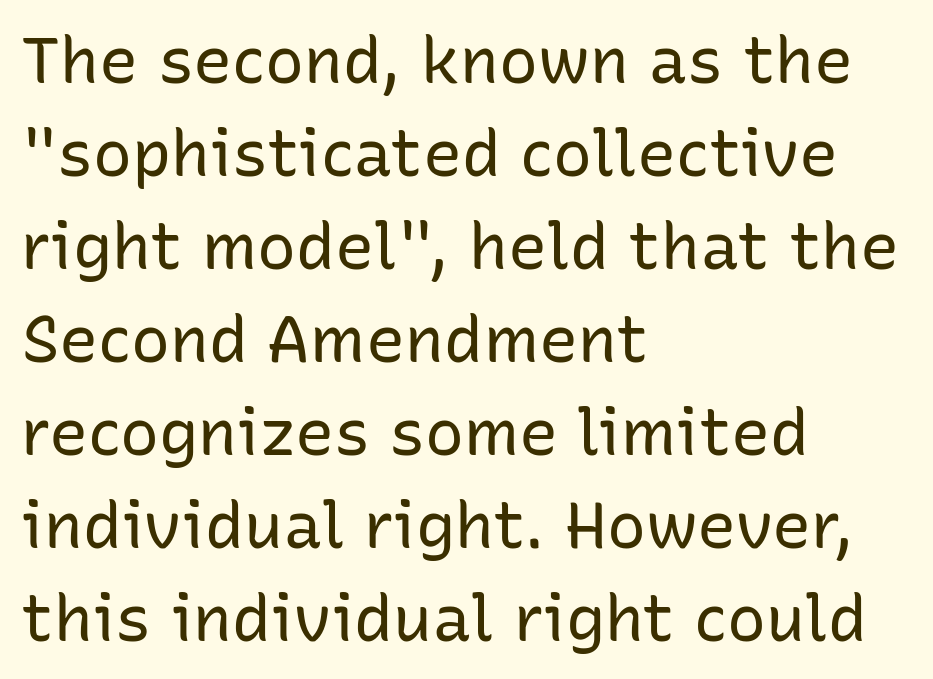
{"serif": "no", "italic": "no", "bold": "no", "weight": "regular", "width": "normal", "stroke_contrast": "low", "x_height": "medium", "monospaced": "no", "underline": "no", "align": "left", "line_spacing": "normal", "line_spacing_ratio": 1.43, "letter_spacing": "normal", "letter_spacing_em": 0.0, "glyph_px": 65}
